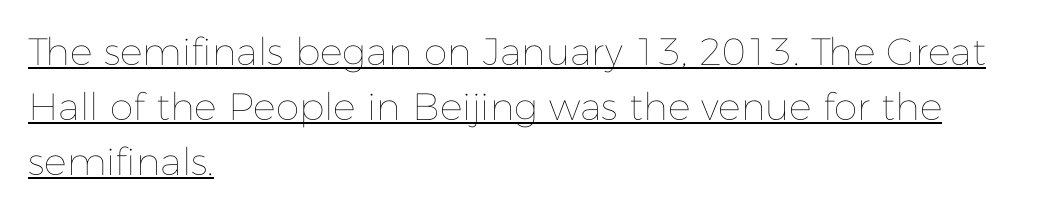
{"italic": "no", "bold": "no", "weight": "thin", "width": "normal", "stroke_contrast": "low", "x_height": "medium", "monospaced": "no", "underline": "yes", "align": "left", "line_spacing": "normal", "line_spacing_ratio": 1.45, "letter_spacing": "normal", "letter_spacing_em": 0.0, "glyph_px": 38}
